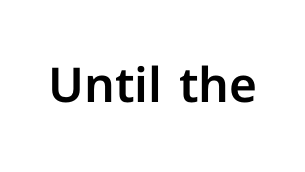
{"serif": "no", "italic": "no", "width": "normal", "stroke_contrast": "low", "x_height": "medium", "monospaced": "no", "underline": "no", "letter_spacing": "normal", "letter_spacing_em": 0.0, "glyph_px": 48}
